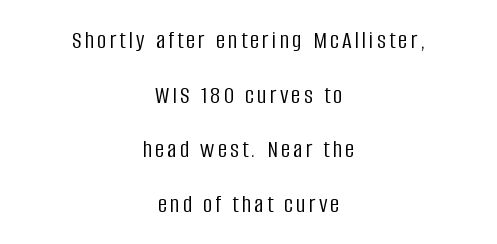
Q: Is the text bold? A: No.
Q: Is the text italic (slanted)? A: No, it is upright.
Q: Is the text underlined? A: No.
Q: How is the paragraph aligned? A: Centered.
Q: Is the spacing between lines tight, normal or loose? A: Loose.
